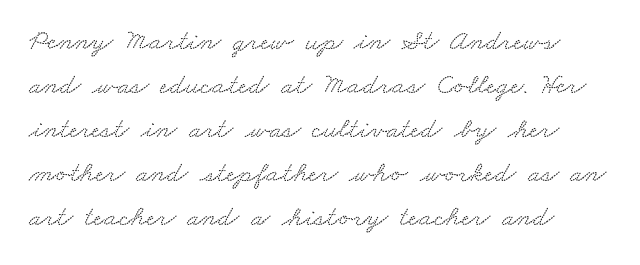
The image shows 29 px wide serif type; set normal line spacing (1.52x), normal letter spacing, not underlined; medium stroke contrast and a small x-height.
